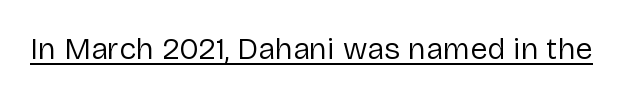
{"serif": "no", "italic": "no", "bold": "no", "weight": "regular", "width": "normal", "stroke_contrast": "low", "x_height": "medium", "monospaced": "no", "underline": "yes", "letter_spacing": "normal", "letter_spacing_em": 0.0, "glyph_px": 31}
